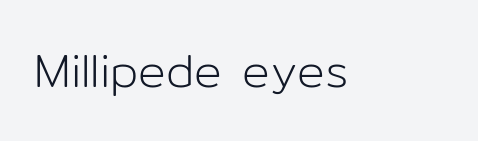
{"serif": "no", "italic": "no", "bold": "no", "weight": "light", "width": "normal", "stroke_contrast": "low", "x_height": "medium", "monospaced": "no", "underline": "no", "letter_spacing": "normal", "letter_spacing_em": 0.0, "glyph_px": 46}
